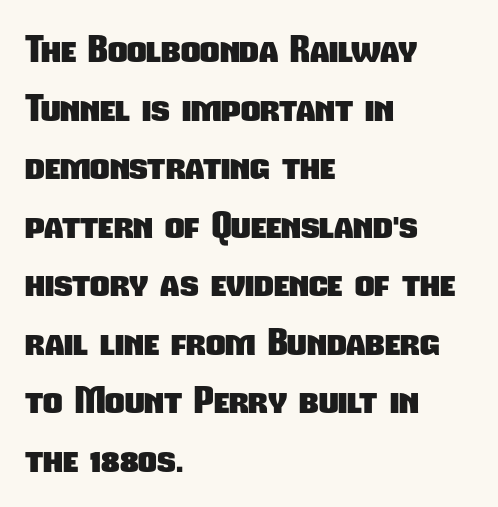
{"serif": "no", "bold": "yes", "weight": "heavy", "width": "condensed", "stroke_contrast": "low", "x_height": "medium", "monospaced": "no", "underline": "no", "align": "left", "line_spacing": "normal", "line_spacing_ratio": 1.54, "letter_spacing": "normal", "letter_spacing_em": 0.0, "glyph_px": 38}
